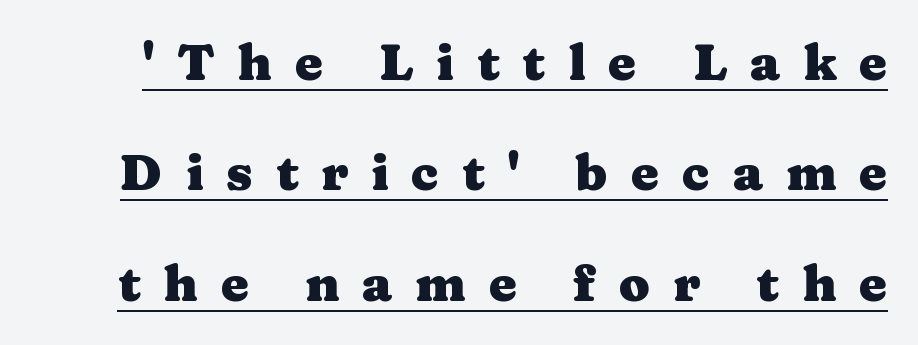
Heavy-handed strokes throughout: this text is bold. The designer dialed line spacing up above the default. The rendered words wear a rule along their underside. The line texture is sparse and dotted thanks to wide tracking.
